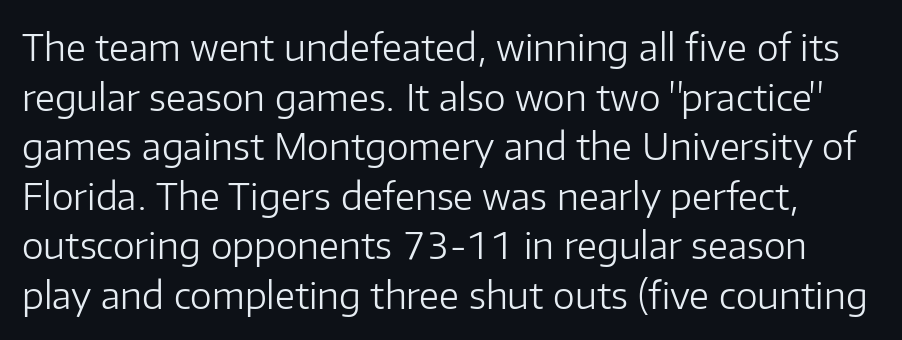
The image shows 37 px light sans-serif type, upright; set normal line spacing (1.34x), normal letter spacing, not underlined; low stroke contrast and a medium x-height.
